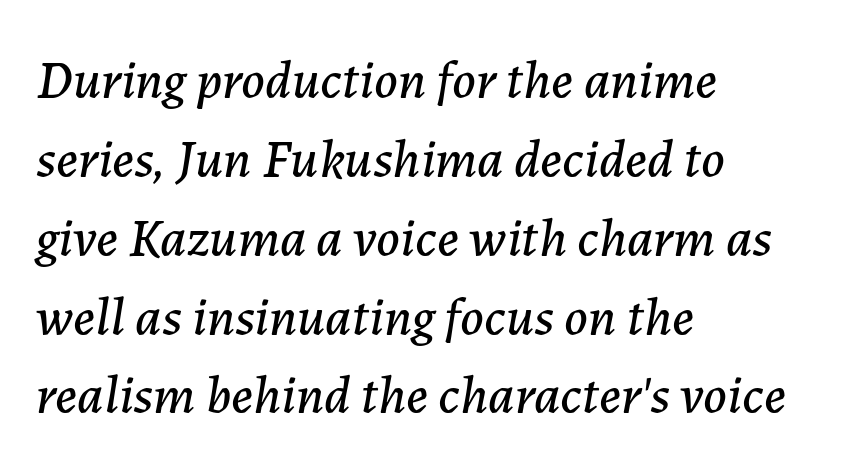
Q: Is the text italic (slanted)? A: Yes, it leans right by about 7 degrees.
Q: Is the text underlined? A: No.
Q: How is the paragraph aligned? A: Left-aligned.
Q: Is the spacing between letters normal or unusually wide? A: Normal.
Q: Is the spacing between lines tight, normal or loose? A: Normal.
Q: Width (condensed, normal, or wide)? A: Normal.
Q: Stroke contrast? A: Low.
Q: x-height? A: Medium.
Q: Monospaced? A: No.
